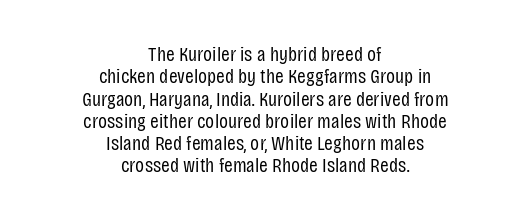
{"italic": "no", "bold": "no", "underline": "no", "align": "center", "line_spacing": "tight", "line_spacing_ratio": 1.06, "letter_spacing": "normal", "letter_spacing_em": 0.0, "glyph_px": 21}
